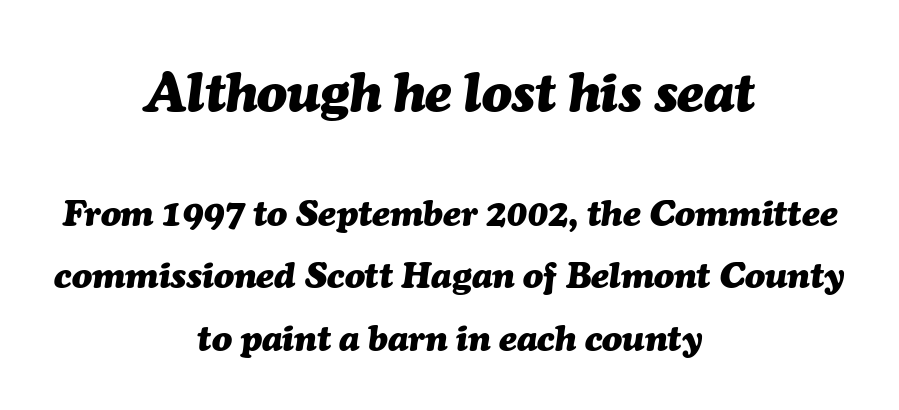
Q: Is the text bold? A: Yes.
Q: Is the text italic (slanted)? A: Yes, it leans right by about 7 degrees.
Q: Is the text underlined? A: No.
Q: How is the paragraph aligned? A: Centered.
Q: Is the spacing between letters normal or unusually wide? A: Normal.
Q: Is the spacing between lines tight, normal or loose? A: Normal.
Q: Which block of text is set in a larger size, the first (top) or the second (bottom)? A: The first (top) one.
Q: Width (condensed, normal, or wide)? A: Normal.
Q: Stroke contrast? A: Medium.
Q: x-height? A: Medium.
Q: Monospaced? A: No.
